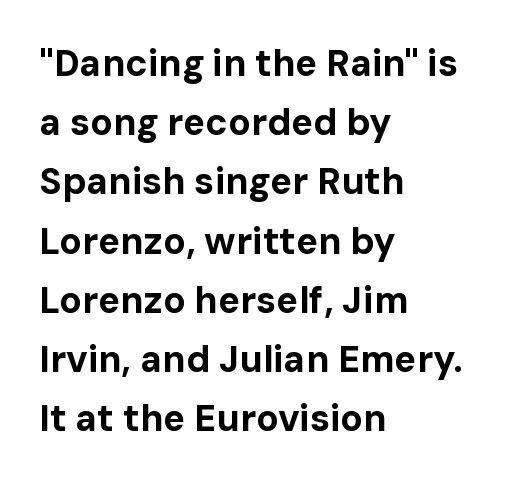
Each new line begins a customary step beneath the previous one. The text block is weighted toward the left margin, trailing off unevenly rightward. Beneath every word, the page is bare. The rendering uses a bold face; every stroke is thick and dark. There is no visible air inserted between adjacent glyphs. Quick note: not italic, upright.
